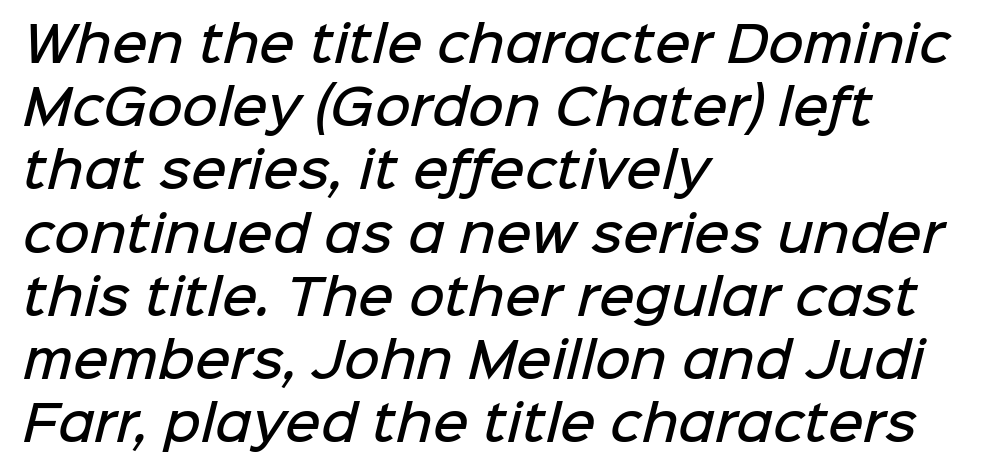
{"serif": "no", "bold": "semi", "weight": "semibold", "width": "normal", "stroke_contrast": "low", "x_height": "medium", "monospaced": "no", "underline": "no", "align": "left", "line_spacing": "normal", "line_spacing_ratio": 1.29, "letter_spacing": "normal", "letter_spacing_em": 0.0, "glyph_px": 49}
